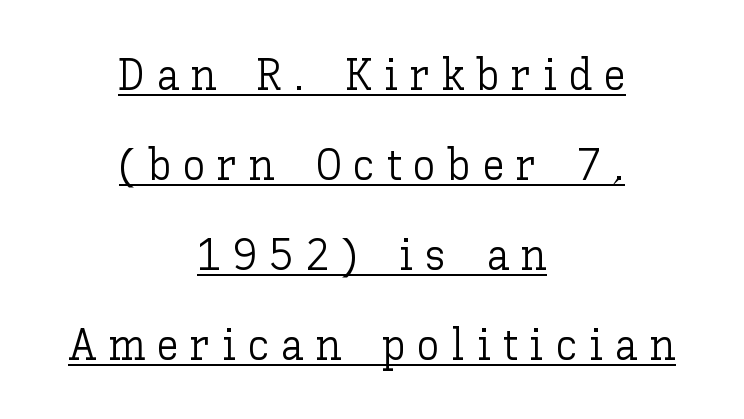
The image shows 45 px light type, upright; set centered, loose line spacing (2.0x), unusually wide letter spacing (+0.26 em), underlined; low stroke contrast and a medium x-height.
